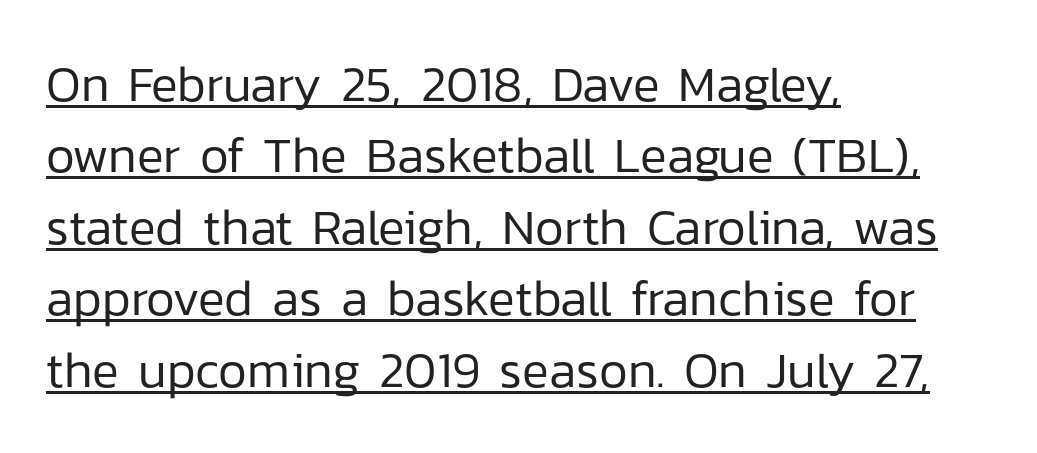
{"serif": "no", "italic": "no", "bold": "no", "weight": "regular", "width": "normal", "stroke_contrast": "low", "x_height": "medium", "monospaced": "no", "underline": "yes", "align": "left", "line_spacing": "normal", "line_spacing_ratio": 1.43, "letter_spacing": "normal", "letter_spacing_em": 0.0, "glyph_px": 50}
